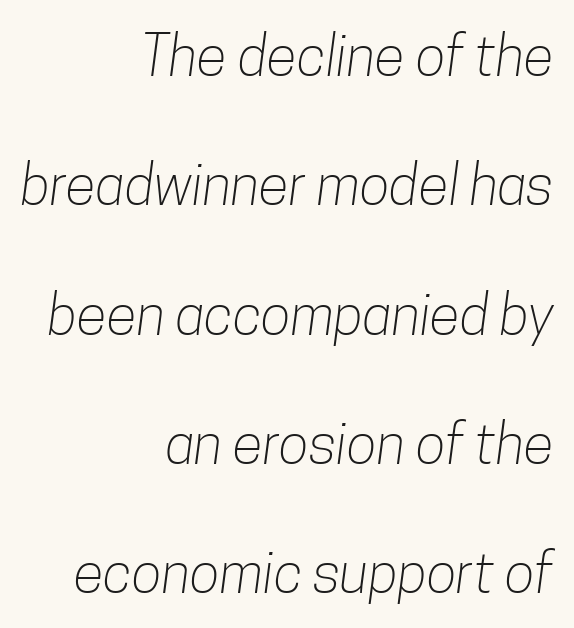
Q: Is the text bold? A: No.
Q: Is the typeface a serif or a sans-serif typeface? A: Sans-serif.
Q: Is the text underlined? A: No.
Q: How is the paragraph aligned? A: Right-aligned.
Q: Is the spacing between letters normal or unusually wide? A: Normal.
Q: Is the spacing between lines tight, normal or loose? A: Loose.
Q: Width (condensed, normal, or wide)? A: Condensed.
Q: Stroke contrast? A: Low.
Q: x-height? A: Medium.
Q: Monospaced? A: No.
